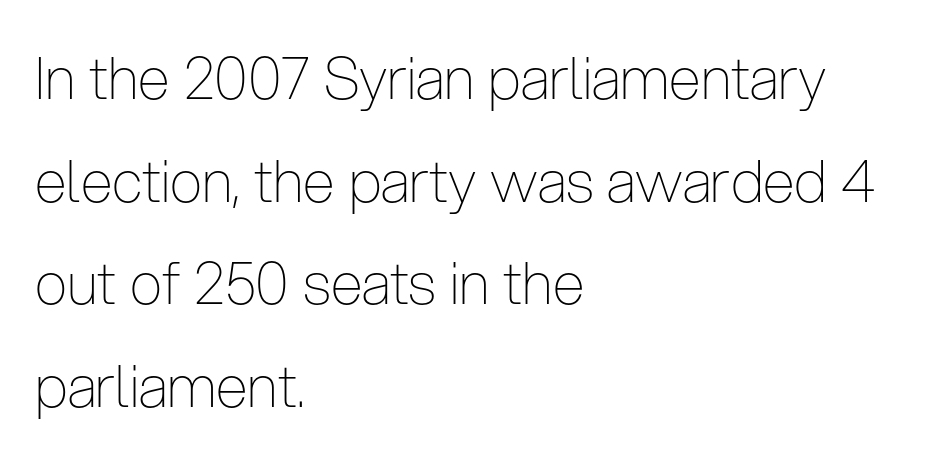
The image shows 58 px thin, condensed sans-serif type, upright; set left-aligned, line spacing 1.77x, normal letter spacing, not underlined; low stroke contrast and a medium x-height.
